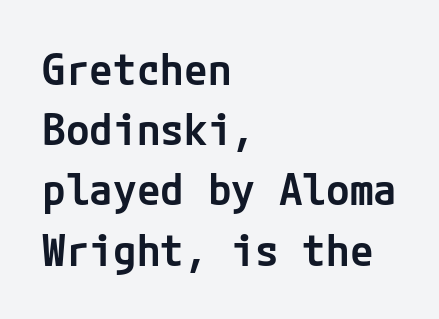
The image shows 43 px semibold sans-serif type, upright; set left-aligned, normal line spacing (1.4x), normal letter spacing, not underlined; low stroke contrast and a medium x-height.
